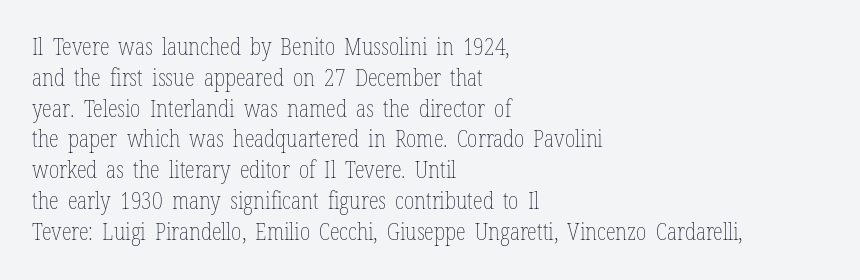
Q: Is the text bold? A: No.
Q: Is the text italic (slanted)? A: No, it is upright.
Q: Is the text underlined? A: No.
Q: How is the paragraph aligned? A: Left-aligned.
Q: Is the spacing between letters normal or unusually wide? A: Normal.
Q: Is the spacing between lines tight, normal or loose? A: Normal.
